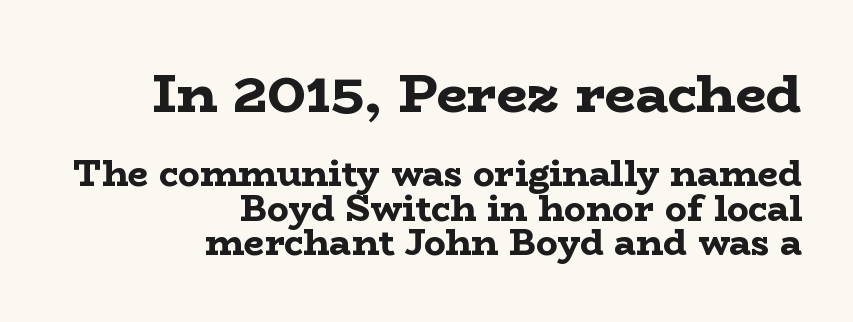
The image shows 54 px bold, wide serif type, upright; set right-aligned, tight line spacing (0.95x), normal letter spacing, not underlined; the first (top) block is 1.5x larger; low stroke contrast and a medium x-height.
